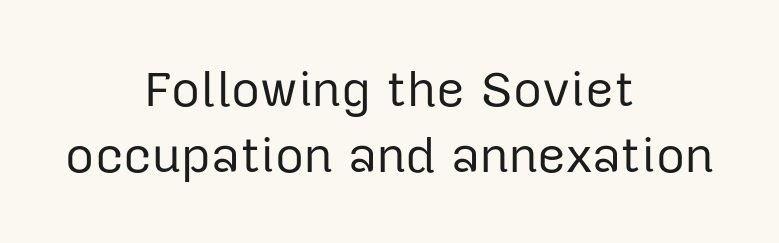
Note: no serifs on the glyphs. Students, observe: this is what conventionally led text looks like. Quick note: underline off. Does extra space separate the letters? No, they use regular spacing. Do the characters align in a grid? No, the font is proportional.
